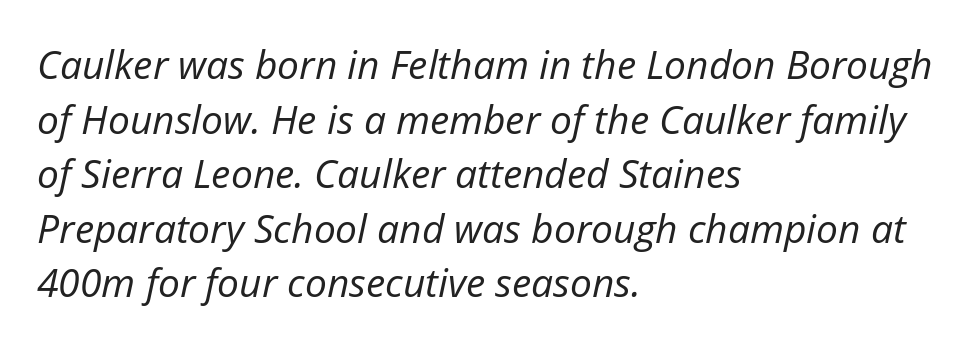
Q: Is the text bold? A: No.
Q: Is the text italic (slanted)? A: Yes, it leans right by about 12 degrees.
Q: Is the text underlined? A: No.
Q: How is the paragraph aligned? A: Left-aligned.
Q: Is the spacing between letters normal or unusually wide? A: Normal.
Q: Is the spacing between lines tight, normal or loose? A: Normal.
Q: Width (condensed, normal, or wide)? A: Normal.
Q: Stroke contrast? A: Low.
Q: x-height? A: Medium.
Q: Monospaced? A: No.
